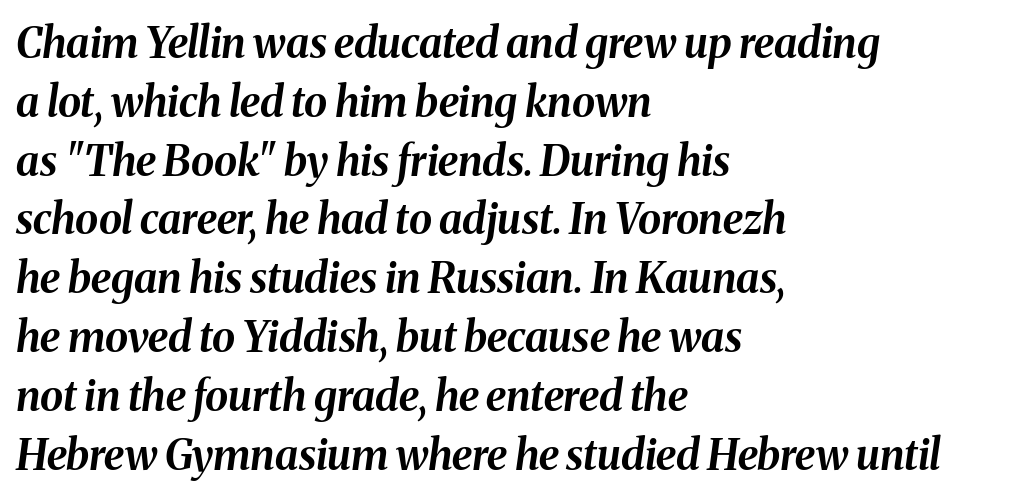
Q: Is the text bold? A: Yes.
Q: Is the text italic (slanted)? A: Yes, it leans right by about 8 degrees.
Q: Is the text underlined? A: No.
Q: How is the paragraph aligned? A: Left-aligned.
Q: Is the spacing between letters normal or unusually wide? A: Normal.
Q: Is the spacing between lines tight, normal or loose? A: Normal.
Q: Width (condensed, normal, or wide)? A: Normal.
Q: Stroke contrast? A: Medium.
Q: x-height? A: Medium.
Q: Monospaced? A: No.
